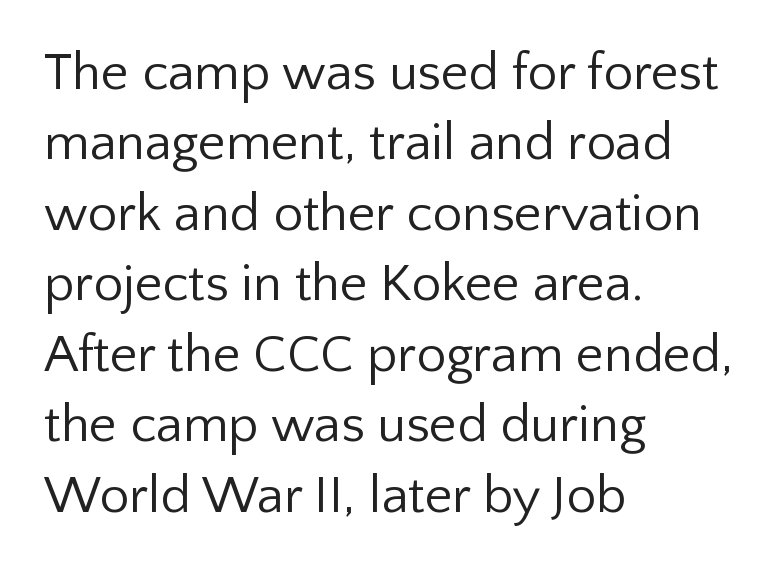
{"serif": "no", "italic": "no", "bold": "no", "weight": "regular", "width": "normal", "stroke_contrast": "low", "x_height": "medium", "monospaced": "no", "underline": "no", "align": "left", "line_spacing": "normal", "line_spacing_ratio": 1.33, "letter_spacing": "normal", "letter_spacing_em": 0.0, "glyph_px": 53}
